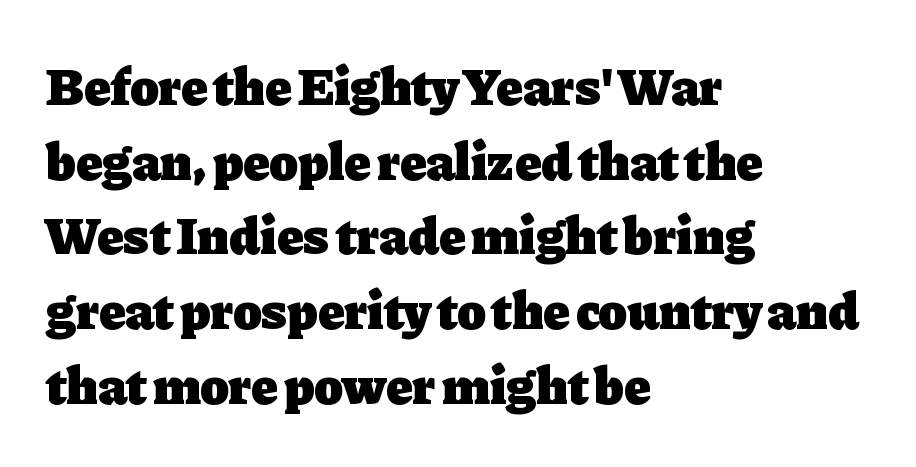
Heft: maximum for text — a bold. Type without underlining. The letters advance in unequal steps, a hallmark of proportional type. The text was rendered using a seriffed face with decorative stroke endings. The setting favours the left margin, as ordinary paragraphs usually do. Each new line begins a customary step beneath the previous one.
